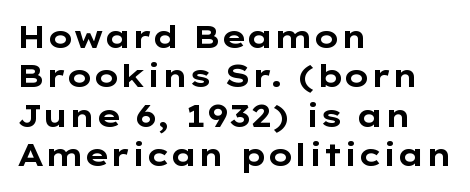
{"serif": "no", "italic": "no", "bold": "yes", "weight": "bold", "width": "wide", "stroke_contrast": "low", "x_height": "medium", "monospaced": "no", "underline": "no", "align": "left", "line_spacing": "normal", "line_spacing_ratio": 1.27, "letter_spacing": "normal", "letter_spacing_em": 0.0, "glyph_px": 31}
